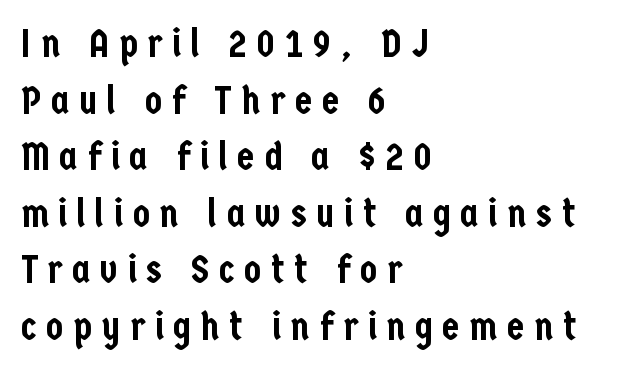
The image shows 39 px condensed sans-serif type, upright; set left-aligned, normal line spacing (1.45x), unusually wide letter spacing (+0.25 em), not underlined; low stroke contrast and a medium x-height.
